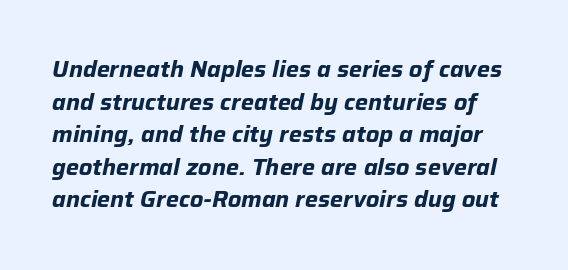
{"italic": "yes", "lean": "right", "slant_degrees": 12, "bold": "yes", "underline": "no", "line_spacing": "normal", "line_spacing_ratio": 1.48, "letter_spacing": "normal", "letter_spacing_em": 0.0, "glyph_px": 22}
